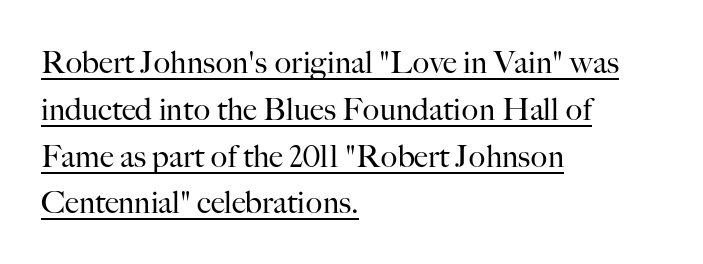
Q: Is the text bold? A: No.
Q: Is the text italic (slanted)? A: No, it is upright.
Q: Is the typeface a serif or a sans-serif typeface? A: Serif.
Q: Is the text underlined? A: Yes.
Q: How is the paragraph aligned? A: Left-aligned.
Q: Is the spacing between letters normal or unusually wide? A: Normal.
Q: Is the spacing between lines tight, normal or loose? A: Normal.
Q: Width (condensed, normal, or wide)? A: Normal.
Q: Stroke contrast? A: High.
Q: x-height? A: Small.
Q: Monospaced? A: No.
